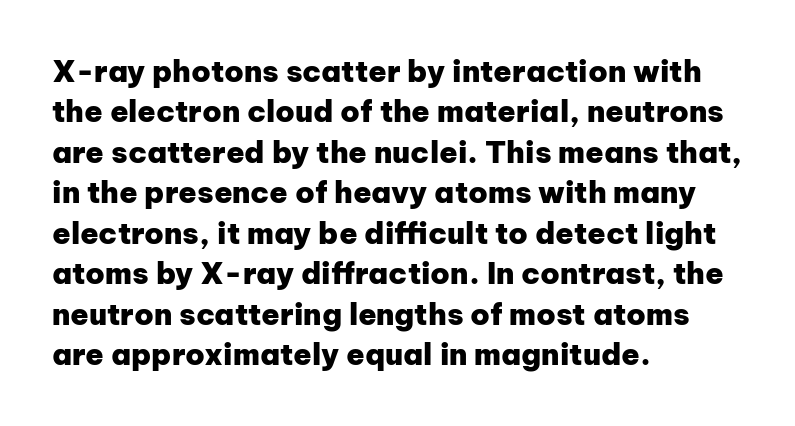
{"serif": "no", "italic": "no", "bold": "yes", "weight": "heavy", "width": "normal", "stroke_contrast": "low", "x_height": "medium", "monospaced": "no", "underline": "no", "align": "left", "line_spacing": "normal", "line_spacing_ratio": 1.35, "letter_spacing": "normal", "letter_spacing_em": 0.0, "glyph_px": 30}
